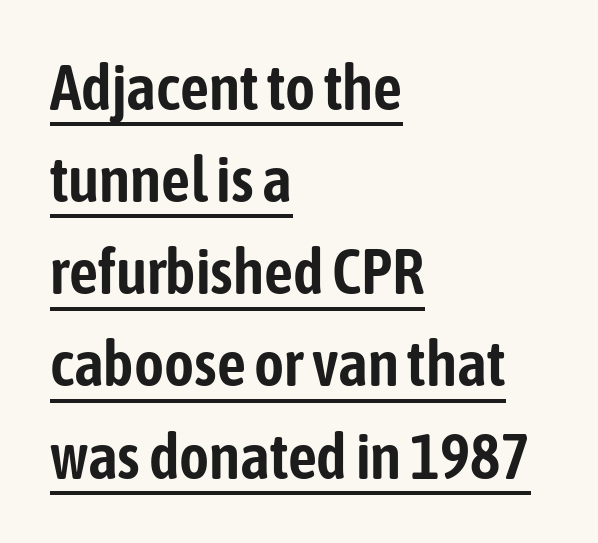
Q: Is the text italic (slanted)? A: No, it is upright.
Q: Is the typeface a serif or a sans-serif typeface? A: Sans-serif.
Q: Is the text underlined? A: Yes.
Q: How is the paragraph aligned? A: Left-aligned.
Q: Is the spacing between letters normal or unusually wide? A: Normal.
Q: Is the spacing between lines tight, normal or loose? A: Normal.
Q: Width (condensed, normal, or wide)? A: Condensed.
Q: Stroke contrast? A: Low.
Q: x-height? A: Medium.
Q: Monospaced? A: No.
